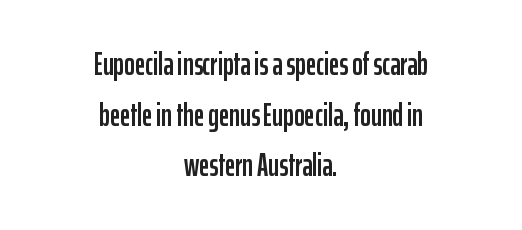
The image shows 32 px condensed sans-serif type, upright; set centered, normal line spacing (1.58x), normal letter spacing, not underlined; low stroke contrast and a medium x-height.
